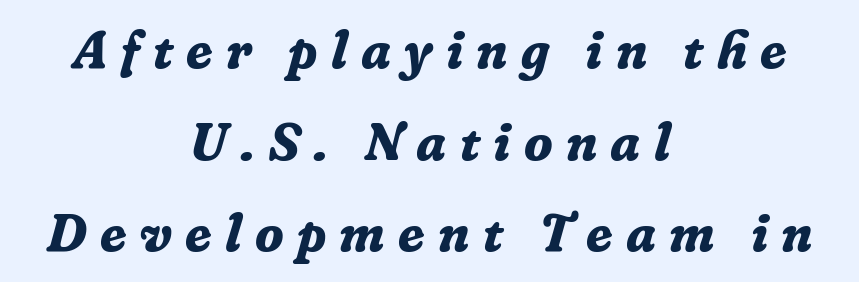
Q: Is the text bold? A: Yes.
Q: Is the text italic (slanted)? A: Yes, it leans right by about 16 degrees.
Q: Is the typeface a serif or a sans-serif typeface? A: Serif.
Q: Is the text underlined? A: No.
Q: How is the paragraph aligned? A: Centered.
Q: Is the spacing between letters normal or unusually wide? A: Unusually wide.
Q: Width (condensed, normal, or wide)? A: Normal.
Q: Stroke contrast? A: Low.
Q: x-height? A: Medium.
Q: Monospaced? A: No.
